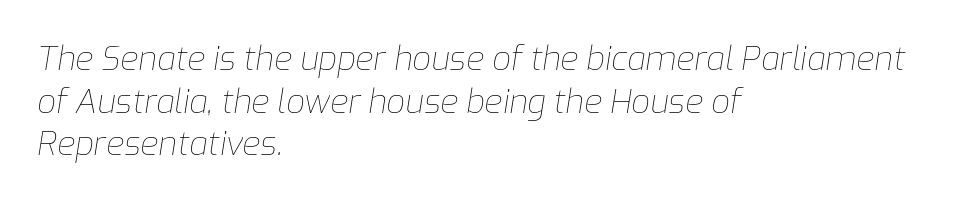
{"italic": "yes", "lean": "right", "slant_degrees": 9, "bold": "no", "weight": "thin", "width": "normal", "stroke_contrast": "low", "x_height": "medium", "monospaced": "no", "underline": "no", "align": "left", "line_spacing": "normal", "line_spacing_ratio": 1.29, "letter_spacing": "normal", "letter_spacing_em": 0.0, "glyph_px": 33}
